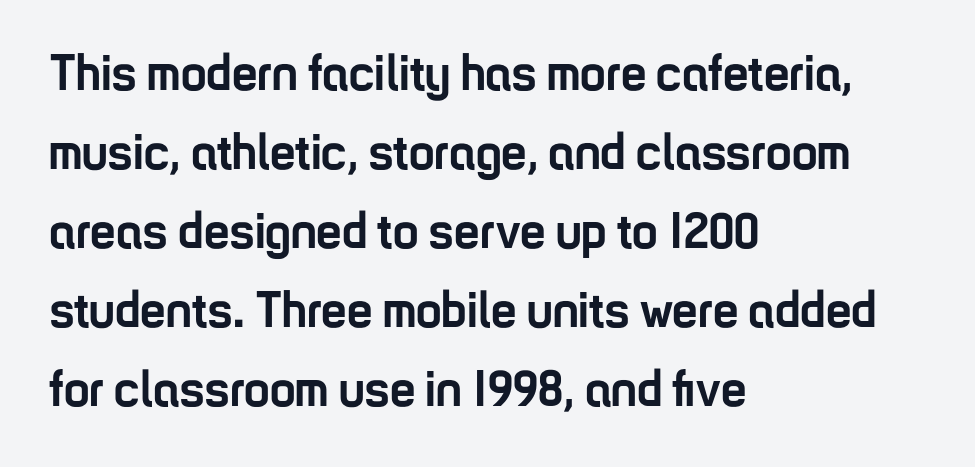
Nobody touched the tracking dial on this one. I'd call this a sans setting — the letters go barefoot. Reading down the column, the eye jumps a familiar distance to each next line. Horizontally, the lines are justified to the leading edge only. Ordinary non-slanted type is in use.
